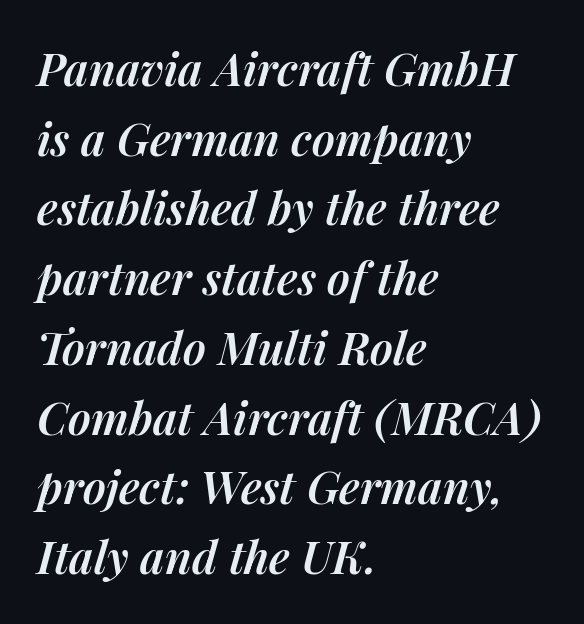
The image shows 45 px semibold type, italic (leaning right); set left-aligned, normal line spacing (1.55x), normal letter spacing, not underlined; medium stroke contrast and a medium x-height.
